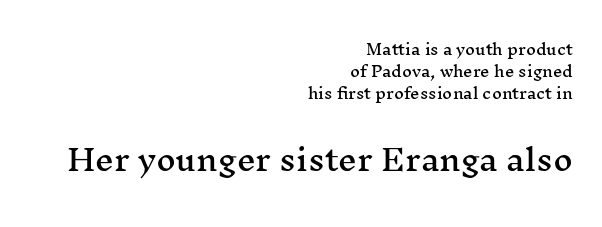
Q: Is the text italic (slanted)? A: No, it is upright.
Q: Is the typeface a serif or a sans-serif typeface? A: Serif.
Q: Is the text underlined? A: No.
Q: How is the paragraph aligned? A: Right-aligned.
Q: Is the spacing between letters normal or unusually wide? A: Normal.
Q: Is the spacing between lines tight, normal or loose? A: Normal.
Q: Which block of text is set in a larger size, the first (top) or the second (bottom)? A: The second (bottom) one.
Q: Width (condensed, normal, or wide)? A: Wide.
Q: Stroke contrast? A: Medium.
Q: x-height? A: Medium.
Q: Monospaced? A: No.
